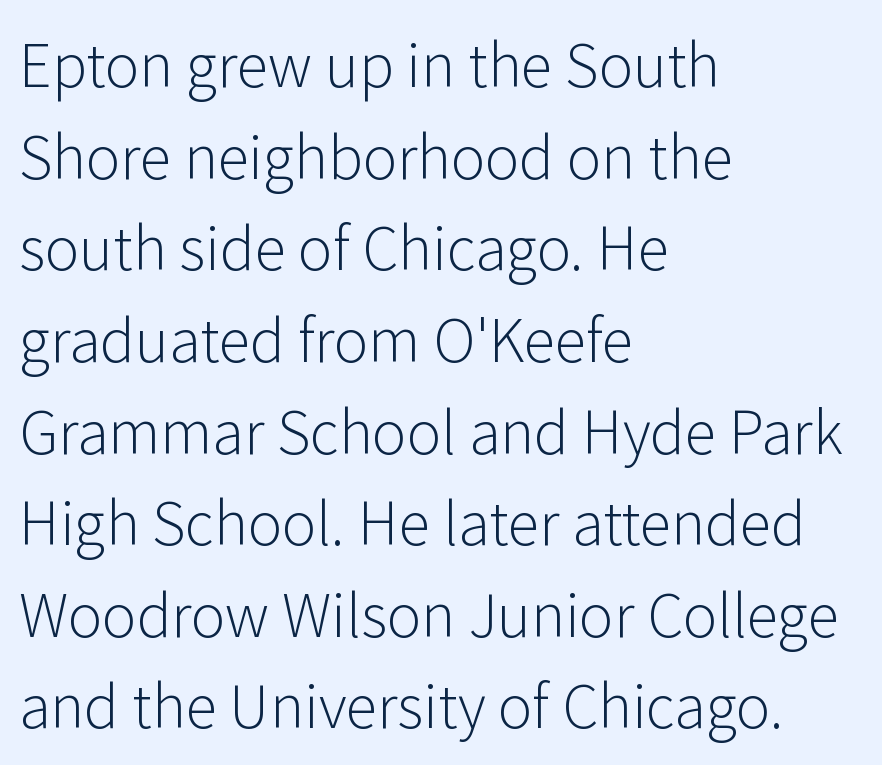
Q: Is the text bold? A: No.
Q: Is the text italic (slanted)? A: No, it is upright.
Q: Is the typeface a serif or a sans-serif typeface? A: Sans-serif.
Q: Is the text underlined? A: No.
Q: How is the paragraph aligned? A: Left-aligned.
Q: Is the spacing between letters normal or unusually wide? A: Normal.
Q: Is the spacing between lines tight, normal or loose? A: Normal.
Q: Width (condensed, normal, or wide)? A: Normal.
Q: Stroke contrast? A: Low.
Q: x-height? A: Medium.
Q: Monospaced? A: No.
